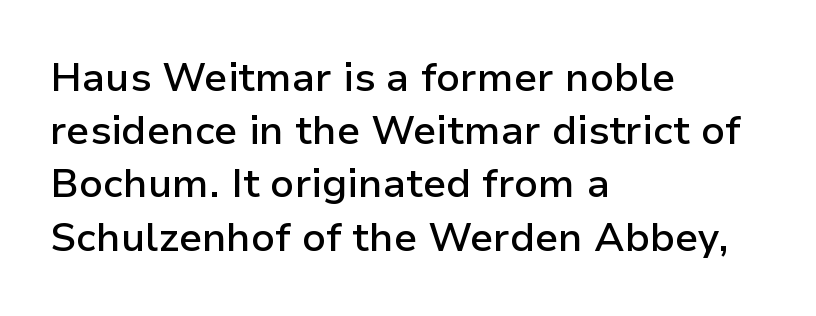
The image shows 40 px semibold sans-serif type, upright; set left-aligned, normal line spacing (1.33x), normal letter spacing, not underlined; low stroke contrast and a medium x-height.
